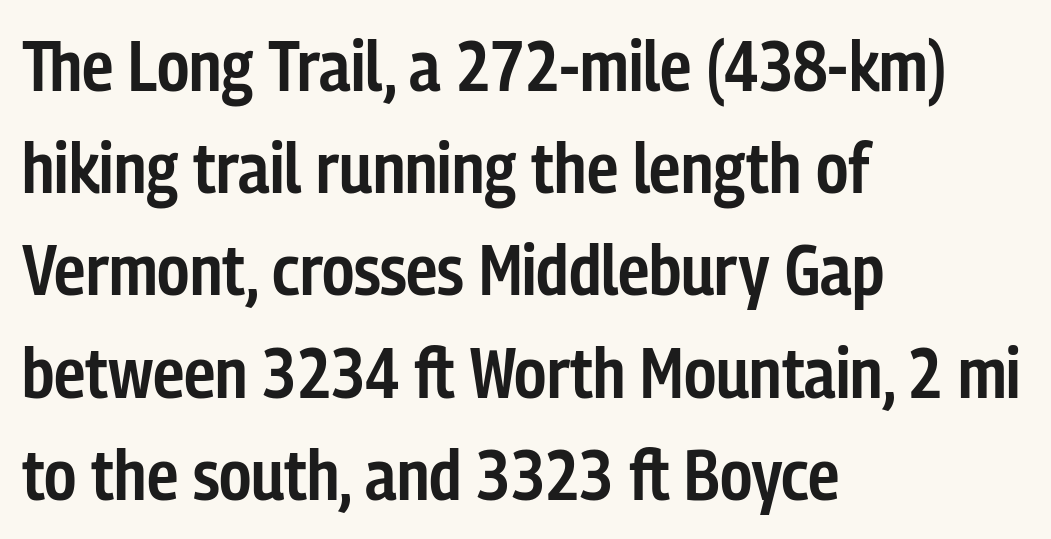
{"serif": "no", "italic": "no", "bold": "semi", "weight": "semibold", "width": "condensed", "stroke_contrast": "low", "x_height": "medium", "monospaced": "no", "underline": "no", "align": "left", "line_spacing": "normal", "line_spacing_ratio": 1.44, "letter_spacing": "normal", "letter_spacing_em": 0.0, "glyph_px": 71}
